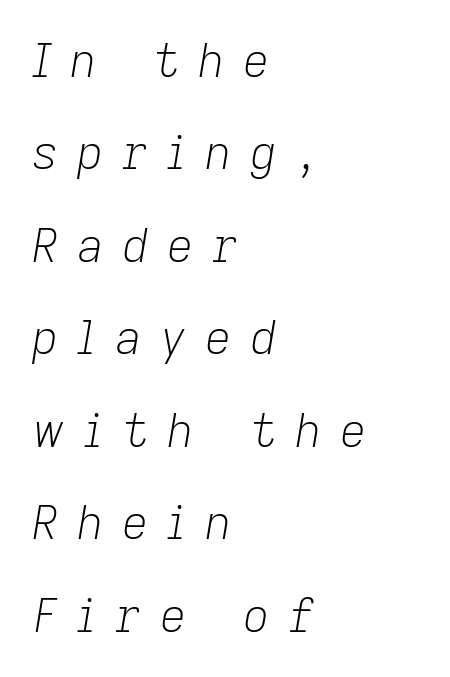
Think of a printed novel: that variable character pitch is what you see here. The passage shown is not underscored anywhere. In CSS terms this would be text-align: left. The weight would be labelled regular, book, light, or lighter still.
